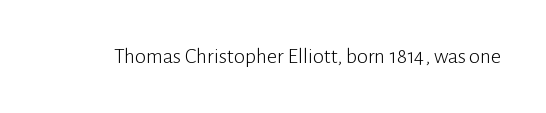
Q: Is the text bold? A: No.
Q: Is the text italic (slanted)? A: No, it is upright.
Q: Is the text underlined? A: No.
Q: Is the spacing between letters normal or unusually wide? A: Normal.
